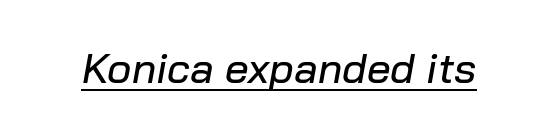
The image shows 42 px text type, italic (leaning right); set normal letter spacing, underlined; low stroke contrast and a medium x-height.
